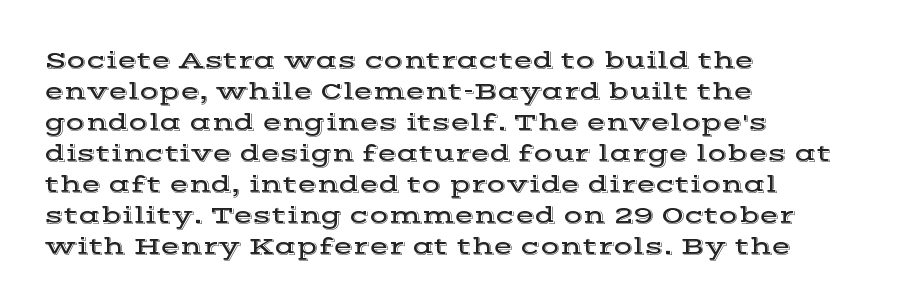
Q: Is the text italic (slanted)? A: No, it is upright.
Q: Is the text underlined? A: No.
Q: How is the paragraph aligned? A: Left-aligned.
Q: Is the spacing between letters normal or unusually wide? A: Normal.
